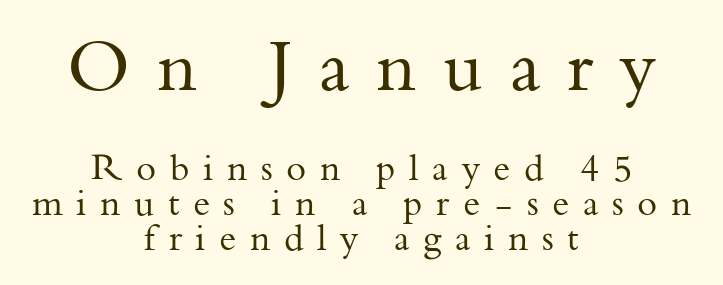
Q: Is the text bold? A: No.
Q: Is the text italic (slanted)? A: No, it is upright.
Q: Is the typeface a serif or a sans-serif typeface? A: Serif.
Q: Is the text underlined? A: No.
Q: How is the paragraph aligned? A: Centered.
Q: Is the spacing between letters normal or unusually wide? A: Unusually wide.
Q: Is the spacing between lines tight, normal or loose? A: Tight.
Q: Which block of text is set in a larger size, the first (top) or the second (bottom)? A: The first (top) one.
Q: Width (condensed, normal, or wide)? A: Normal.
Q: Stroke contrast? A: Medium.
Q: x-height? A: Small.
Q: Monospaced? A: No.
